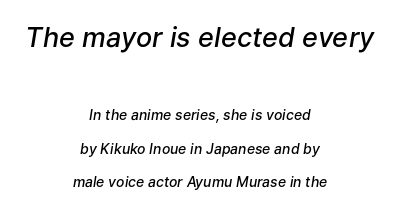
Q: Is the text bold? A: Semi-bold.
Q: Is the text italic (slanted)? A: Yes, it leans right by about 9 degrees.
Q: Is the text underlined? A: No.
Q: How is the paragraph aligned? A: Centered.
Q: Is the spacing between letters normal or unusually wide? A: Normal.
Q: Is the spacing between lines tight, normal or loose? A: Loose.
Q: Which block of text is set in a larger size, the first (top) or the second (bottom)? A: The first (top) one.
